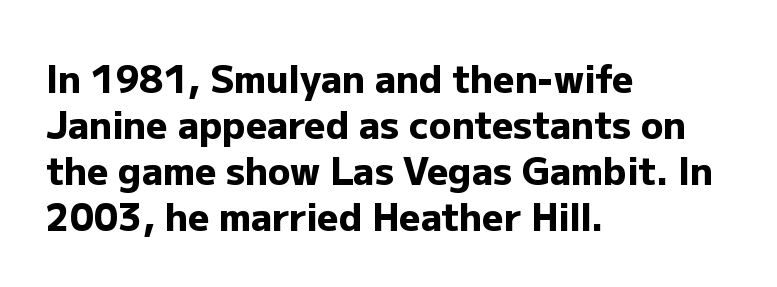
The image shows 37 px heavy sans-serif type, upright; set left-aligned, line spacing 1.24x, normal letter spacing, not underlined; low stroke contrast and a medium x-height.
